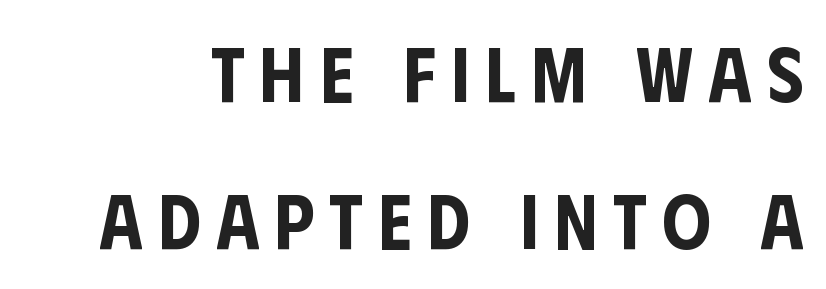
The image shows 77 px condensed sans-serif type, upright; set loose line spacing (1.91x), unusually wide letter spacing (+0.2 em), not underlined; low stroke contrast and a large x-height.
